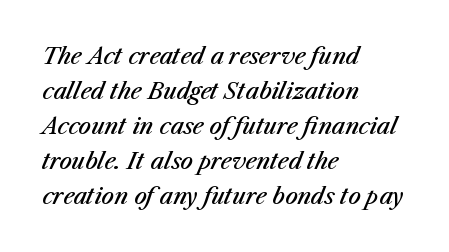
Q: Is the text bold? A: Semi-bold.
Q: Is the text italic (slanted)? A: Yes, it leans right by about 23 degrees.
Q: Is the text underlined? A: No.
Q: How is the paragraph aligned? A: Left-aligned.
Q: Is the spacing between letters normal or unusually wide? A: Normal.
Q: Is the spacing between lines tight, normal or loose? A: Normal.
